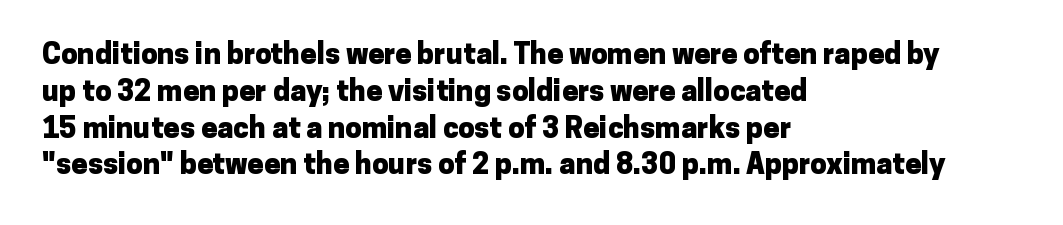
{"serif": "no", "italic": "no", "bold": "yes", "weight": "heavy", "width": "normal", "stroke_contrast": "low", "x_height": "medium", "monospaced": "no", "underline": "no", "align": "left", "line_spacing": "normal", "line_spacing_ratio": 1.27, "letter_spacing": "normal", "letter_spacing_em": 0.0, "glyph_px": 29}
